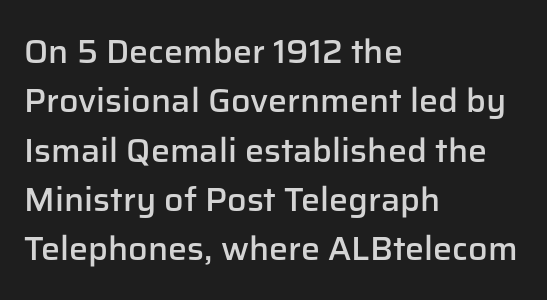
Q: Is the text bold? A: Semi-bold.
Q: Is the text italic (slanted)? A: No, it is upright.
Q: Is the typeface a serif or a sans-serif typeface? A: Sans-serif.
Q: Is the text underlined? A: No.
Q: How is the paragraph aligned? A: Left-aligned.
Q: Is the spacing between letters normal or unusually wide? A: Normal.
Q: Is the spacing between lines tight, normal or loose? A: Normal.
Q: Width (condensed, normal, or wide)? A: Normal.
Q: Stroke contrast? A: Low.
Q: x-height? A: Medium.
Q: Monospaced? A: No.
